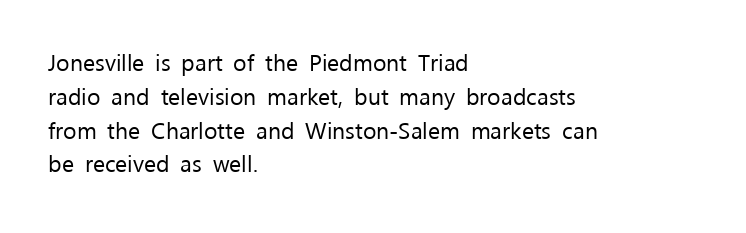
The image shows 23 px text type, upright; set left-aligned, normal line spacing (1.47x), normal letter spacing, not underlined.
